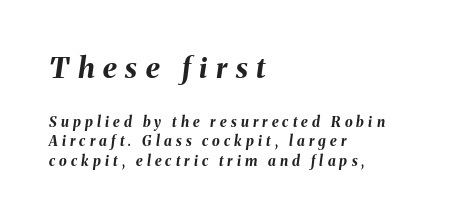
{"italic": "yes", "lean": "right", "slant_degrees": 8, "bold": "yes", "weight": "bold", "width": "normal", "stroke_contrast": "medium", "x_height": "medium", "monospaced": "no", "underline": "no", "align": "left", "line_spacing": "normal", "line_spacing_ratio": 1.4, "letter_spacing": "wide", "letter_spacing_em": 0.3, "larger_block": "first", "size_ratio": 2.07, "glyph_px": 29}
